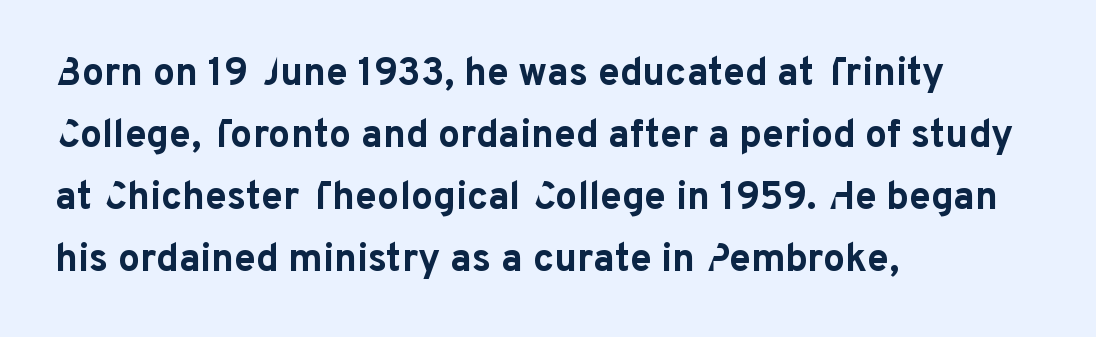
What stands out about the letter spacing? Nothing — it is the standard amount. The rendering shows plain stroke endings on the letterforms — a sans-serif design. Notice how the stems are strictly vertical — no italics here. Notice how thick the strokes are: this is what a full bold looks like. The space between consecutive lines is moderate.
